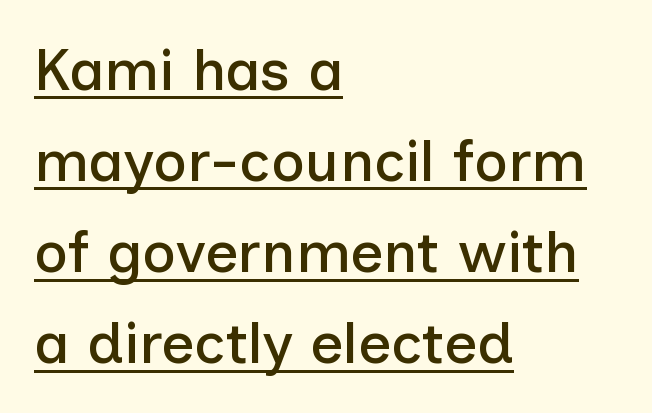
The image shows 58 px sans-serif type, upright; set left-aligned, normal line spacing (1.57x), normal letter spacing, underlined; low stroke contrast and a medium x-height.
